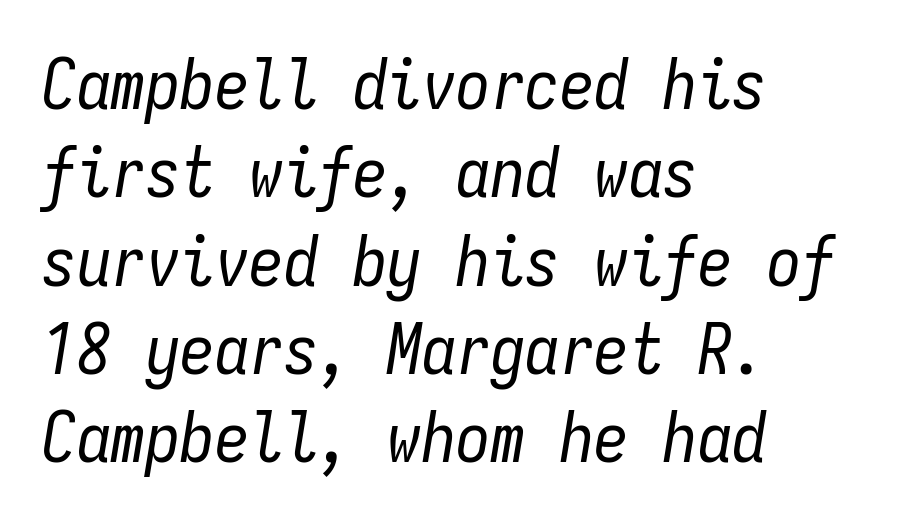
Q: Is the text bold? A: No.
Q: Is the text italic (slanted)? A: Yes, it leans right by about 9 degrees.
Q: Is the text underlined? A: No.
Q: How is the paragraph aligned? A: Left-aligned.
Q: Is the spacing between letters normal or unusually wide? A: Normal.
Q: Is the spacing between lines tight, normal or loose? A: Normal.
Q: Width (condensed, normal, or wide)? A: Condensed.
Q: Stroke contrast? A: Low.
Q: x-height? A: Medium.
Q: Monospaced? A: Yes.
